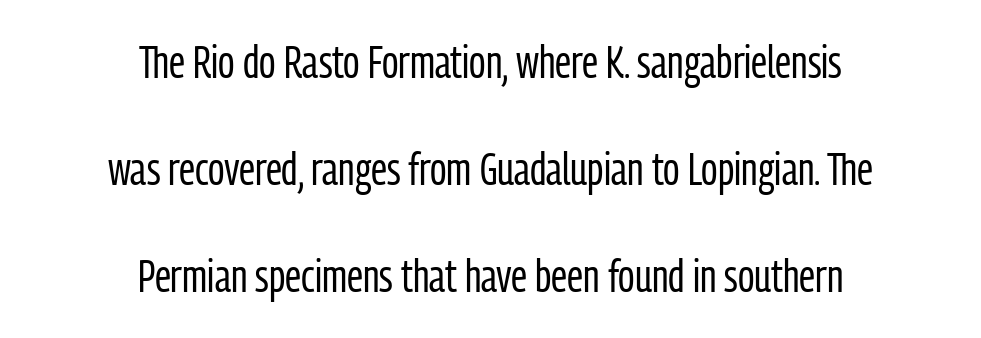
The image shows 45 px regular-weight, condensed sans-serif type, upright; set centered, loose line spacing (2.38x), normal letter spacing, not underlined; low stroke contrast and a medium x-height.
